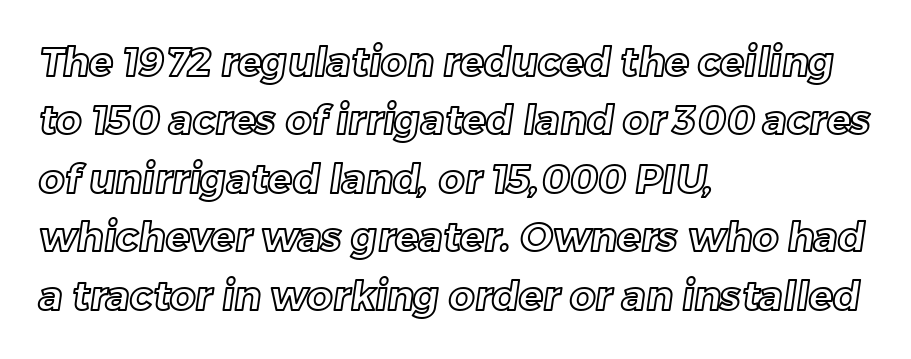
{"width": "normal", "x_height": "medium", "monospaced": "no", "underline": "no", "align": "left", "line_spacing": "normal", "line_spacing_ratio": 1.46, "letter_spacing": "normal", "letter_spacing_em": 0.0, "glyph_px": 40}
